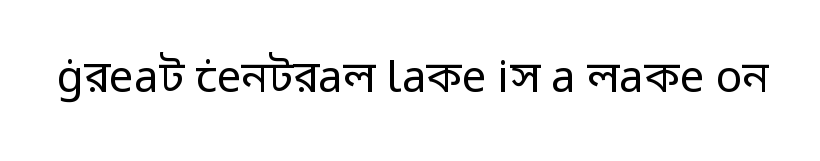
{"serif": "no", "italic": "no", "bold": "no", "weight": "regular", "width": "normal", "stroke_contrast": "low", "x_height": "medium", "monospaced": "no", "underline": "no", "letter_spacing": "normal", "letter_spacing_em": 0.0, "glyph_px": 44}
